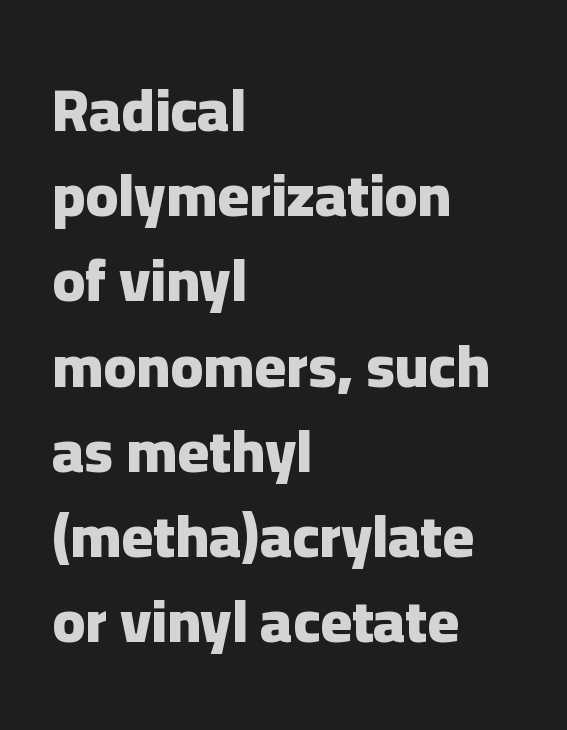
The image shows 60 px heavy sans-serif type, upright; set left-aligned, normal line spacing (1.42x), normal letter spacing, not underlined; low stroke contrast and a medium x-height.
